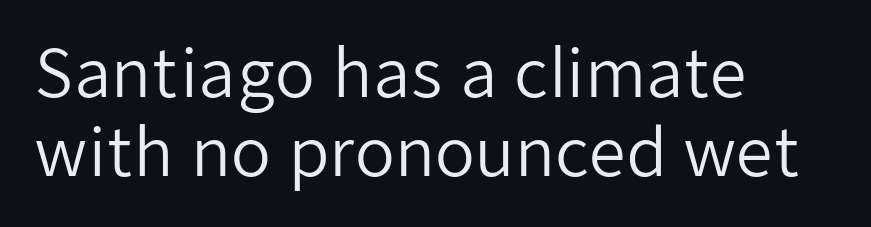
{"serif": "no", "italic": "no", "bold": "no", "weight": "regular", "width": "normal", "stroke_contrast": "low", "x_height": "medium", "monospaced": "no", "underline": "no", "align": "left", "line_spacing_ratio": 1.22, "letter_spacing": "normal", "letter_spacing_em": 0.0, "glyph_px": 65}
